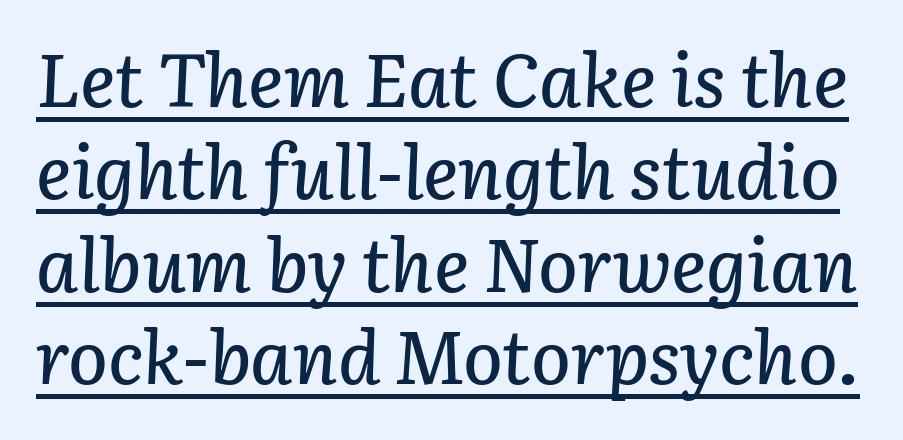
Each line of the rendering has a horizontal stroke beneath the glyphs. Line spacing here is normal. This sample has the flowing, uneven cadence of proportional lettering. A typesetter would mark this as italic. There is no visible air inserted between adjacent glyphs.
